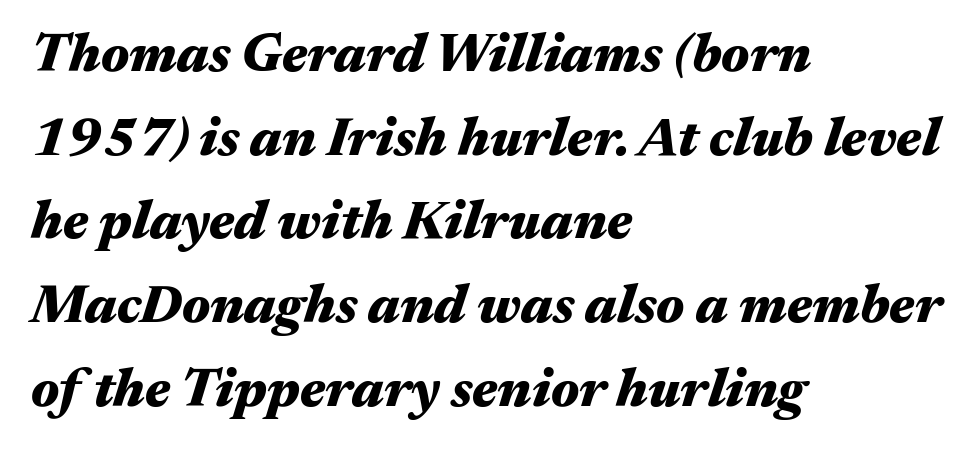
The image shows 54 px heavy, wide type, italic (leaning right); set left-aligned, normal line spacing (1.55x), normal letter spacing, not underlined; medium stroke contrast and a medium x-height.
